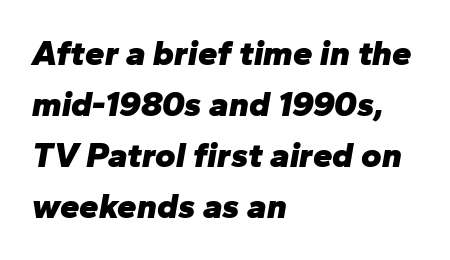
Q: Is the text bold? A: Yes.
Q: Is the text italic (slanted)? A: Yes, it leans right by about 10 degrees.
Q: Is the text underlined? A: No.
Q: How is the paragraph aligned? A: Left-aligned.
Q: Is the spacing between letters normal or unusually wide? A: Normal.
Q: Is the spacing between lines tight, normal or loose? A: Normal.
Q: Width (condensed, normal, or wide)? A: Normal.
Q: Stroke contrast? A: Low.
Q: x-height? A: Medium.
Q: Monospaced? A: No.
